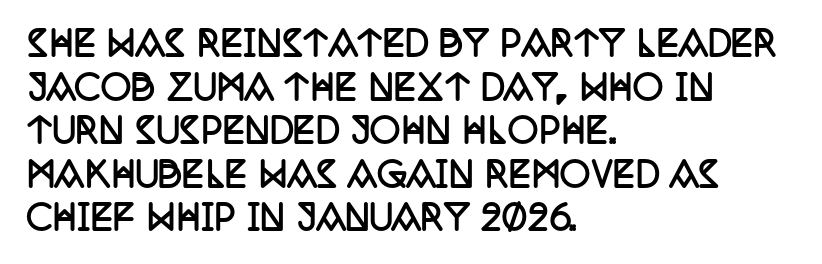
The image shows 34 px semibold, condensed serif type, upright; set left-aligned, normal line spacing (1.28x), normal letter spacing, not underlined; low stroke contrast and a large x-height.
